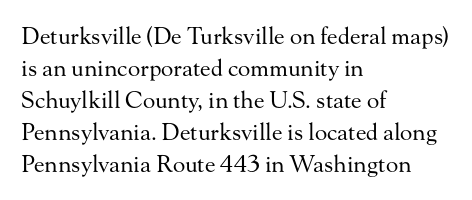
Q: Is the text bold? A: No.
Q: Is the text italic (slanted)? A: No, it is upright.
Q: Is the text underlined? A: No.
Q: How is the paragraph aligned? A: Left-aligned.
Q: Is the spacing between letters normal or unusually wide? A: Normal.
Q: Is the spacing between lines tight, normal or loose? A: Normal.
